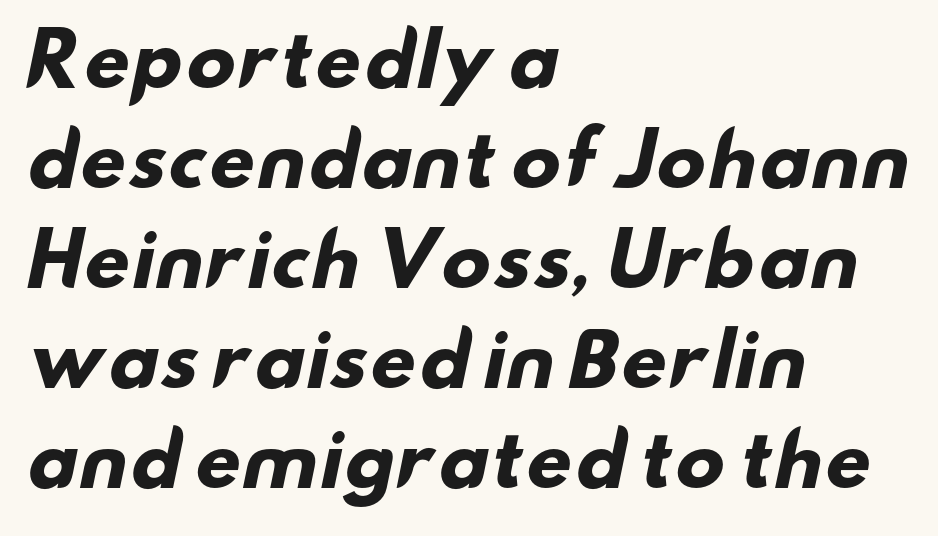
This rendering uses left alignment, leaving the right contour irregular. Honestly, the row spacing looks completely unremarkable. This sample has the flowing, uneven cadence of proportional lettering. Is the letter spacing exaggerated? No — it looks like the ordinary default. Strong, thick strokes mark this as bold type.
